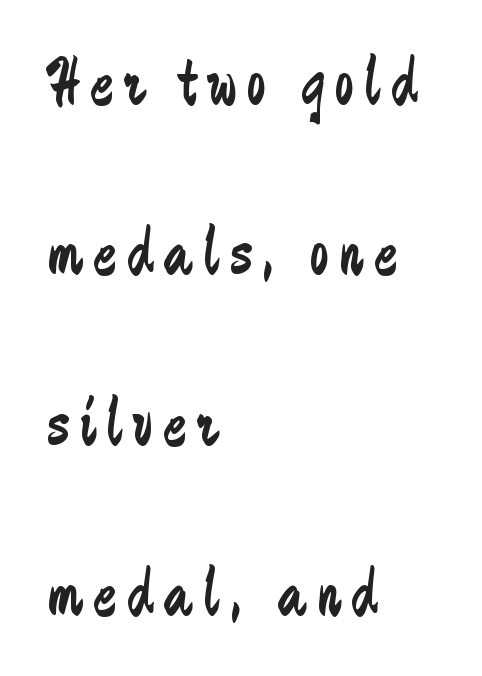
{"serif": "no", "bold": "no", "weight": "regular", "width": "condensed", "stroke_contrast": "low", "x_height": "medium", "monospaced": "no", "underline": "no", "align": "left", "line_spacing": "loose", "line_spacing_ratio": 2.47, "glyph_px": 69}
